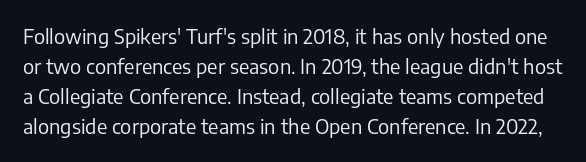
{"italic": "no", "bold": "no", "underline": "no", "line_spacing": "normal", "line_spacing_ratio": 1.5, "letter_spacing": "normal", "letter_spacing_em": 0.0, "glyph_px": 20}
